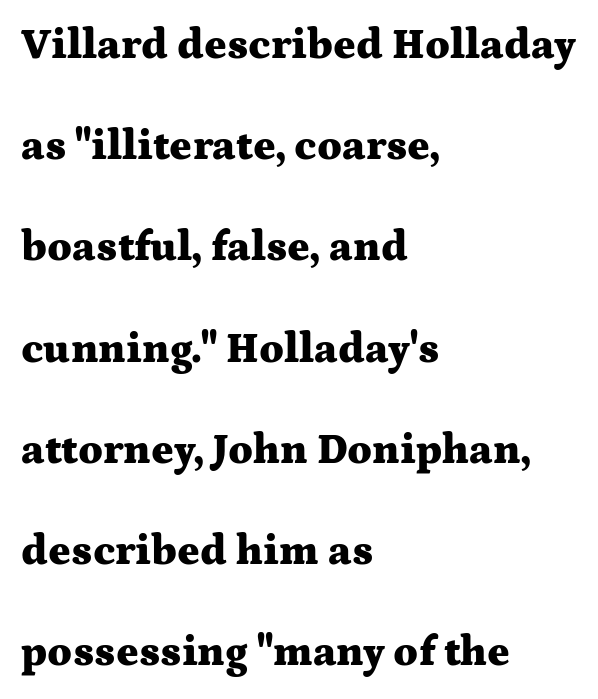
The image shows 42 px heavy, wide serif type, upright; set left-aligned, loose line spacing (2.41x), normal letter spacing, not underlined; medium stroke contrast and a medium x-height.
